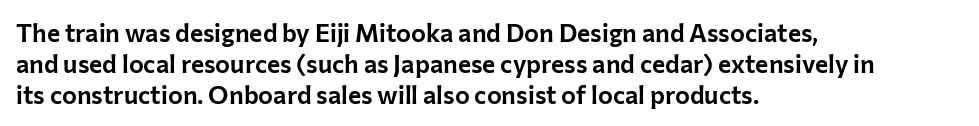
{"italic": "no", "underline": "no", "align": "left", "line_spacing_ratio": 1.24, "letter_spacing": "normal", "letter_spacing_em": 0.0, "glyph_px": 25}
